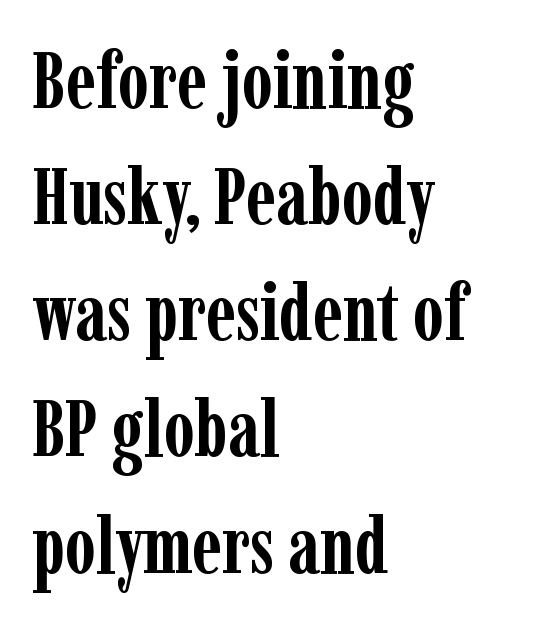
Q: Is the text bold? A: Yes.
Q: Is the text italic (slanted)? A: No, it is upright.
Q: Is the typeface a serif or a sans-serif typeface? A: Serif.
Q: Is the text underlined? A: No.
Q: How is the paragraph aligned? A: Left-aligned.
Q: Is the spacing between letters normal or unusually wide? A: Normal.
Q: Is the spacing between lines tight, normal or loose? A: Normal.
Q: Width (condensed, normal, or wide)? A: Condensed.
Q: Stroke contrast? A: Low.
Q: x-height? A: Medium.
Q: Monospaced? A: No.
